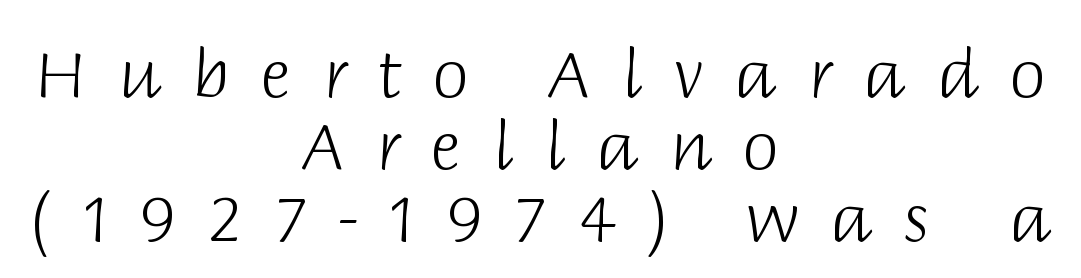
Counters stay open thanks to moderate or lighter strokes. Anything drawn beneath the words? Only blank space. Summary of vertical rhythm: compact, with narrow interline spacing. The passage shown is typed in a proportional face where columns would drift. The font family rendered here belongs to the sans-serif group. Between one letter and the next there's a generous, obvious gap.
